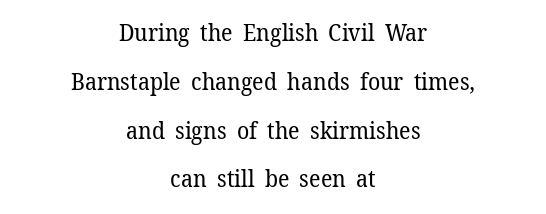
The image shows 23 px text type, upright; set centered, loose line spacing (2.12x), normal letter spacing, not underlined.
